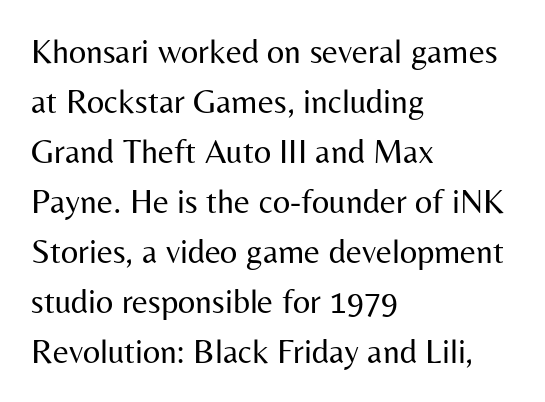
One glance says typical: line gaps are just what's usual. The compositor pushed each line to the left boundary. The letters sit at their default tracking, neither squeezed nor spread. The characters display no serif detailing; their extremities are plain. These lines are rendered in a variable-pitch font.
